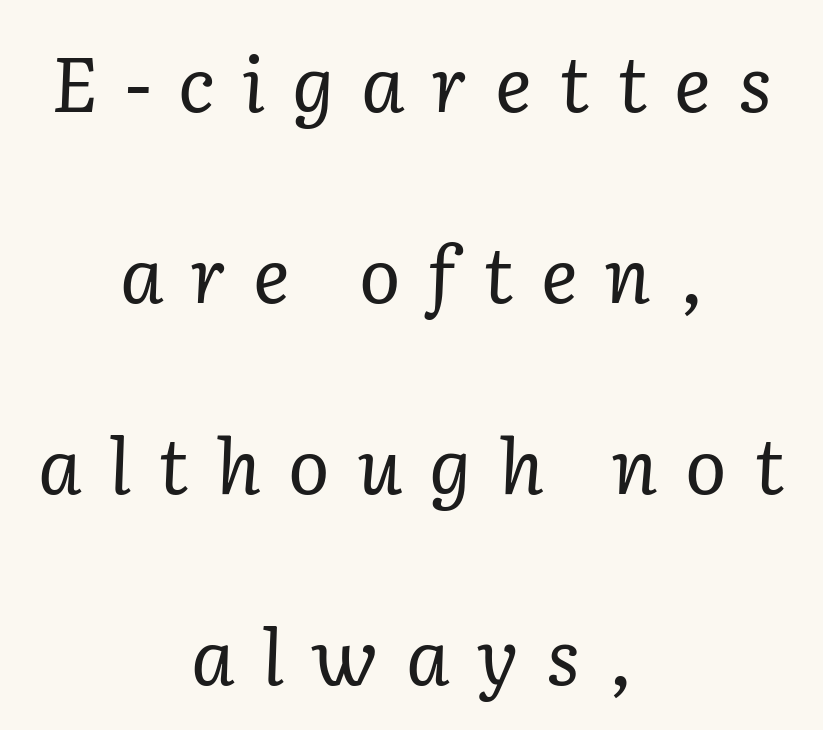
Q: Is the text bold? A: No.
Q: Is the text italic (slanted)? A: Yes, it leans right by about 2 degrees.
Q: Is the typeface a serif or a sans-serif typeface? A: Serif.
Q: Is the text underlined? A: No.
Q: How is the paragraph aligned? A: Centered.
Q: Is the spacing between letters normal or unusually wide? A: Unusually wide.
Q: Is the spacing between lines tight, normal or loose? A: Loose.
Q: Width (condensed, normal, or wide)? A: Normal.
Q: Stroke contrast? A: Low.
Q: x-height? A: Medium.
Q: Monospaced? A: No.
